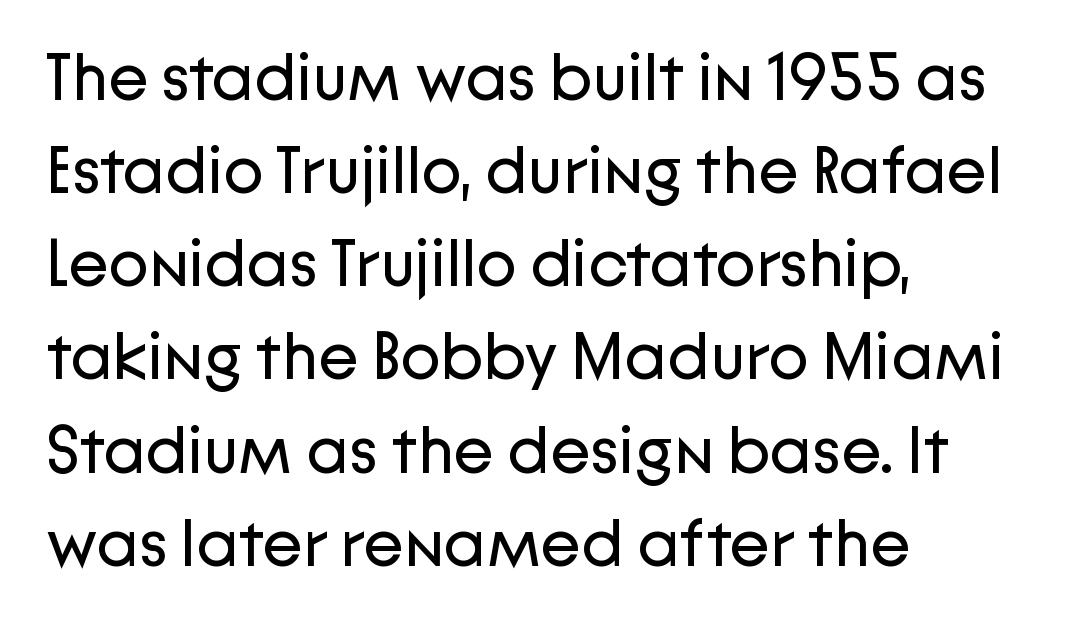
The image shows 67 px regular-weight sans-serif type, upright; set left-aligned, normal line spacing (1.39x), normal letter spacing, not underlined; low stroke contrast and a medium x-height.
